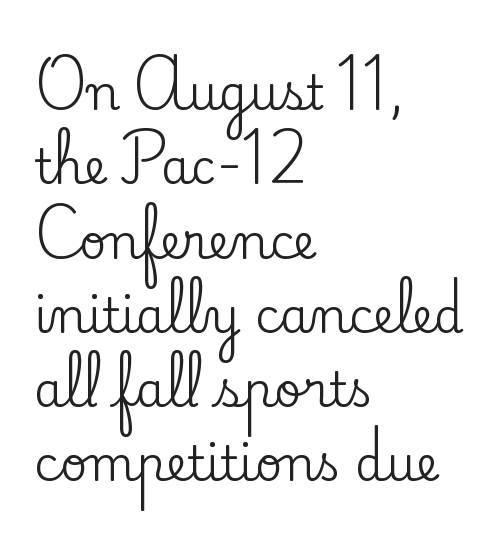
The image shows 47 px serif type, upright; set left-aligned, normal line spacing (1.58x), normal letter spacing, not underlined; low stroke contrast and a small x-height.
